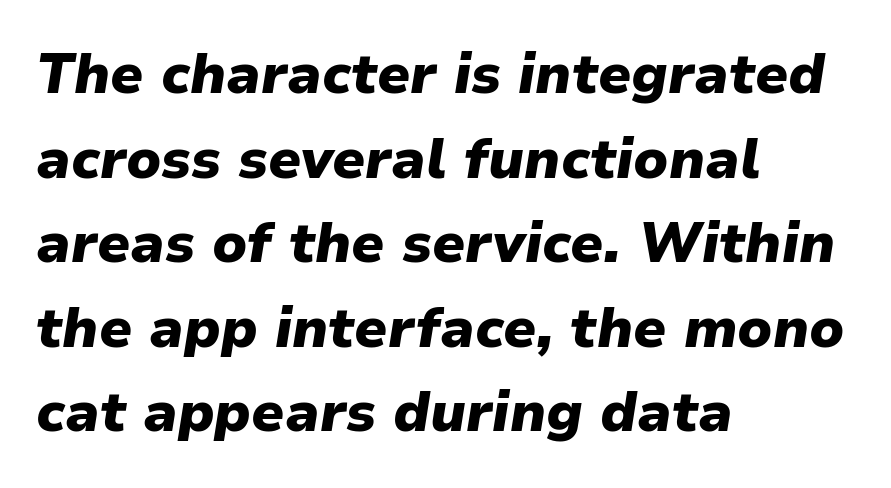
The image shows 56 px heavy type, italic (leaning right); set left-aligned, normal line spacing (1.51x), normal letter spacing, not underlined; low stroke contrast and a medium x-height.
